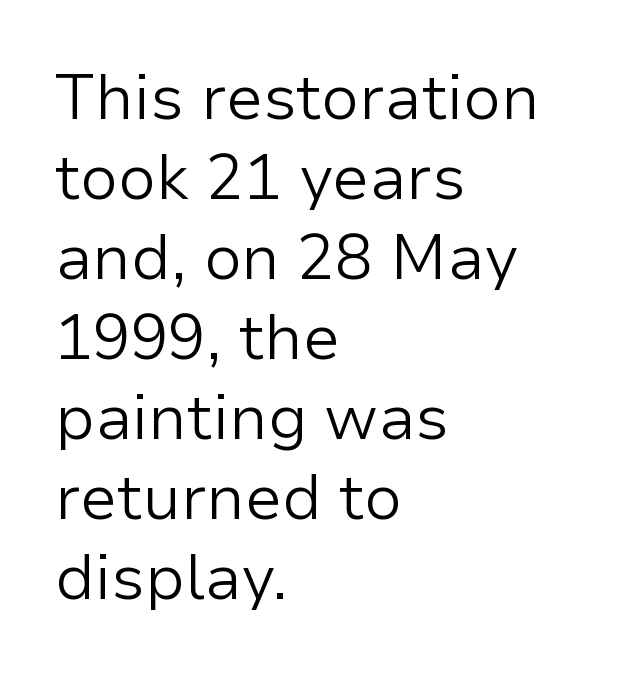
Q: Is the text bold? A: No.
Q: Is the text italic (slanted)? A: No, it is upright.
Q: Is the typeface a serif or a sans-serif typeface? A: Sans-serif.
Q: Is the text underlined? A: No.
Q: How is the paragraph aligned? A: Left-aligned.
Q: Is the spacing between letters normal or unusually wide? A: Normal.
Q: Is the spacing between lines tight, normal or loose? A: Normal.
Q: Width (condensed, normal, or wide)? A: Normal.
Q: Stroke contrast? A: Low.
Q: x-height? A: Medium.
Q: Monospaced? A: No.
